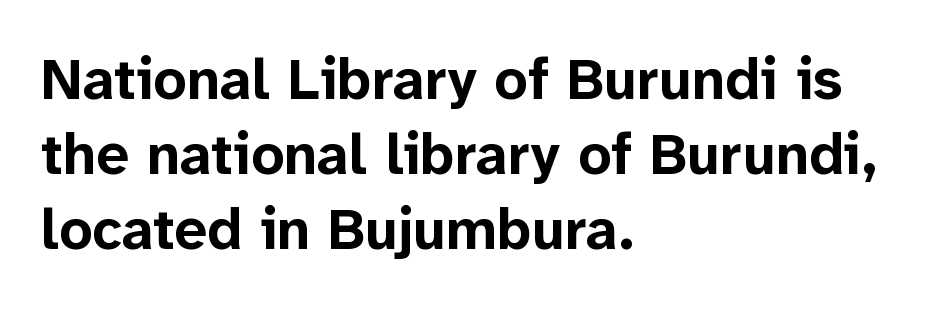
The image shows 58 px bold sans-serif type, upright; set left-aligned, normal line spacing (1.29x), normal letter spacing, not underlined; low stroke contrast and a medium x-height.
